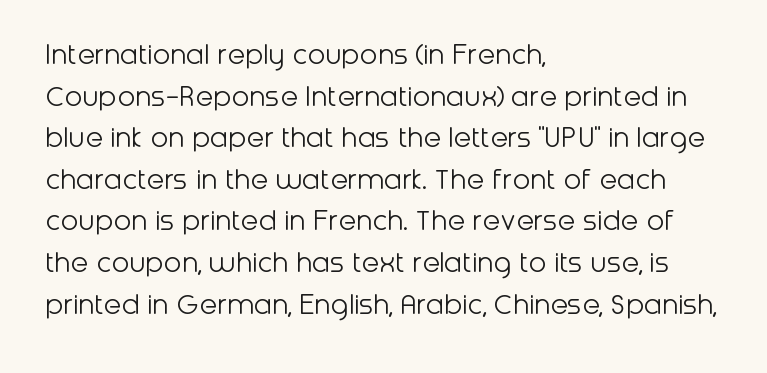
Think of a printed novel: that variable character pitch is what you see here. Anything drawn beneath the words? Only blank space. The face used here is a sans, in the tradition of grotesques and geometrics. Layout note: lines flush left. The face looks like a standard text weight, possibly lighter. The rendering uses a moderate line-height, typical for paragraphs.
